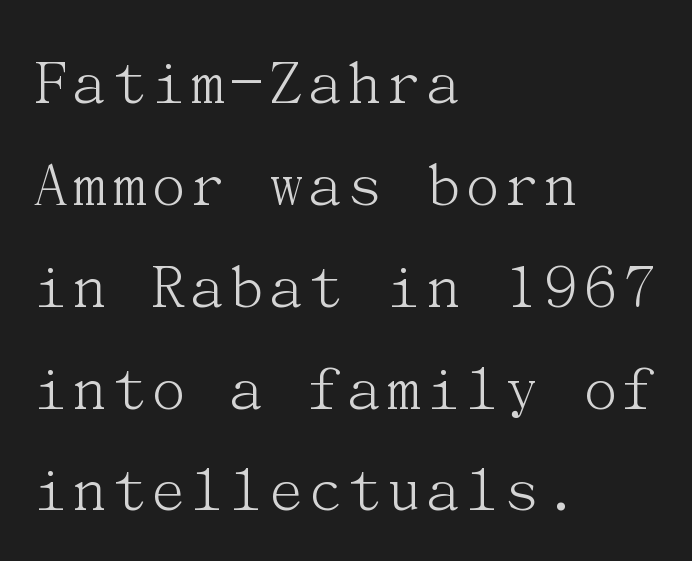
Notice how descenders clear the ascenders below comfortably — that's standard leading. Is the type heavy? It reads as light-to-regular instead. Posture: upright roman. Tracking here is standard; glyphs follow each other at the usual distance.
